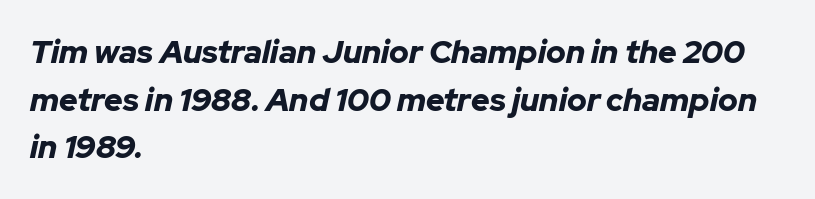
The image shows 32 px bold type, italic (leaning right); set left-aligned, normal line spacing (1.49x), normal letter spacing, not underlined; low stroke contrast and a medium x-height.
